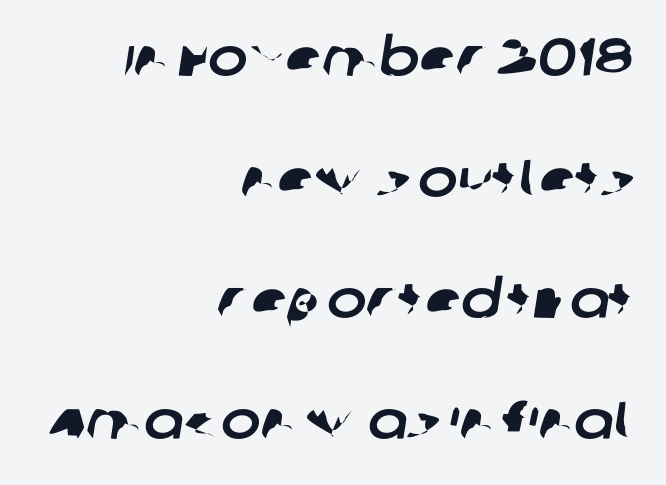
Q: Is the typeface a serif or a sans-serif typeface? A: Sans-serif.
Q: Is the text underlined? A: No.
Q: How is the paragraph aligned? A: Right-aligned.
Q: Is the spacing between letters normal or unusually wide? A: Normal.
Q: Is the spacing between lines tight, normal or loose? A: Loose.
Q: Width (condensed, normal, or wide)? A: Normal.
Q: Stroke contrast? A: Low.
Q: x-height? A: Large.
Q: Monospaced? A: No.
